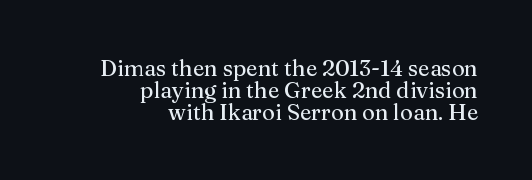
Compared with typical body copy, the letter spacing here is the same. This sample uses an upright cut, with every glyph sitting square on the baseline. The passage shown stacks its lines with hardly any gap. The rag falls on the left side of this text block.
